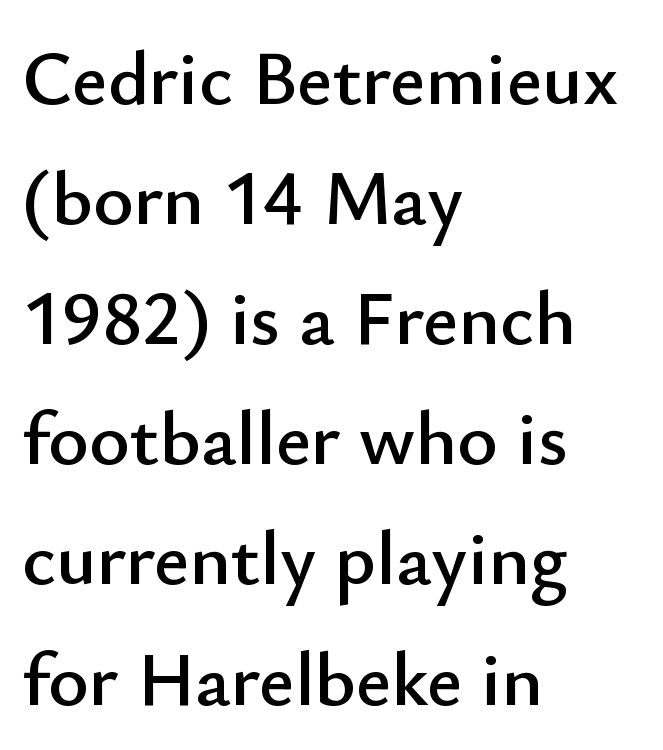
Q: Is the text italic (slanted)? A: No, it is upright.
Q: Is the typeface a serif or a sans-serif typeface? A: Sans-serif.
Q: Is the text underlined? A: No.
Q: How is the paragraph aligned? A: Left-aligned.
Q: Is the spacing between letters normal or unusually wide? A: Normal.
Q: Is the spacing between lines tight, normal or loose? A: Normal.
Q: Width (condensed, normal, or wide)? A: Normal.
Q: Stroke contrast? A: Low.
Q: x-height? A: Small.
Q: Monospaced? A: No.
